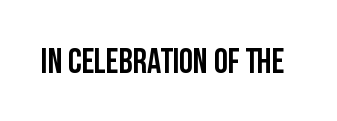
{"serif": "no", "italic": "no", "bold": "yes", "weight": "semibold", "width": "condensed", "stroke_contrast": "low", "x_height": "large", "monospaced": "no", "underline": "no", "letter_spacing": "normal", "letter_spacing_em": 0.0, "glyph_px": 35}
